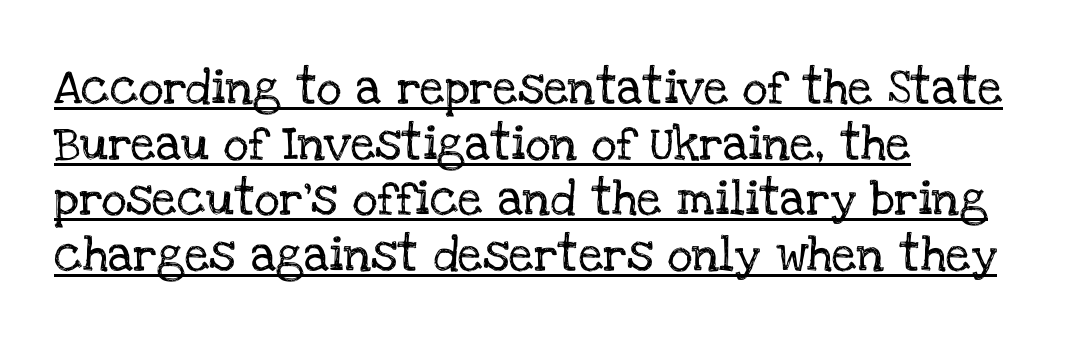
Q: Is the text italic (slanted)? A: No, it is upright.
Q: Is the typeface a serif or a sans-serif typeface? A: Serif.
Q: Is the text underlined? A: Yes.
Q: How is the paragraph aligned? A: Left-aligned.
Q: Is the spacing between letters normal or unusually wide? A: Normal.
Q: Is the spacing between lines tight, normal or loose? A: Normal.
Q: Width (condensed, normal, or wide)? A: Normal.
Q: Stroke contrast? A: Low.
Q: x-height? A: Large.
Q: Monospaced? A: No.
